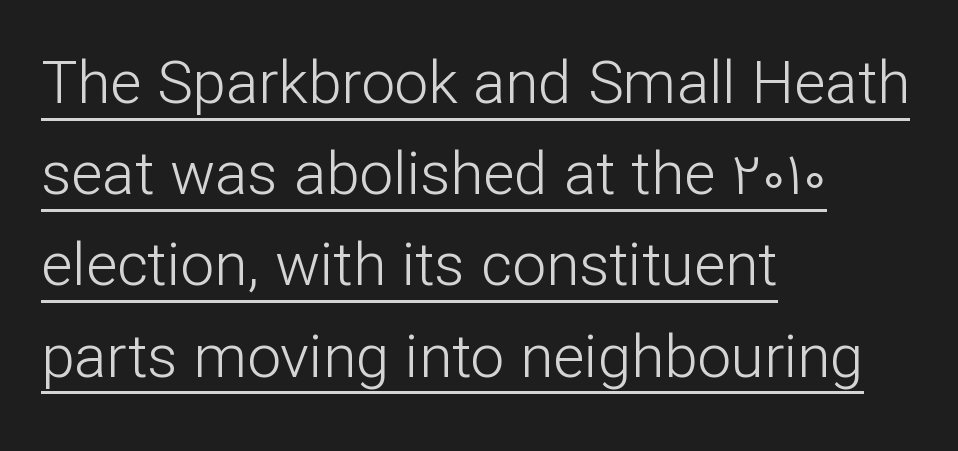
The image shows 60 px light sans-serif type, upright; set left-aligned, normal line spacing (1.52x), normal letter spacing, underlined; low stroke contrast and a medium x-height.
